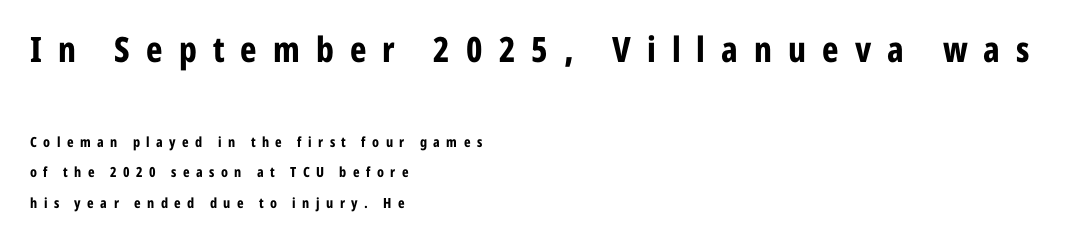
{"serif": "no", "italic": "no", "bold": "yes", "weight": "bold", "width": "condensed", "stroke_contrast": "low", "x_height": "medium", "monospaced": "no", "underline": "no", "align": "left", "line_spacing": "loose", "line_spacing_ratio": 2.17, "letter_spacing": "wide", "letter_spacing_em": 0.46, "larger_block": "first", "size_ratio": 2.5, "glyph_px": 35}
